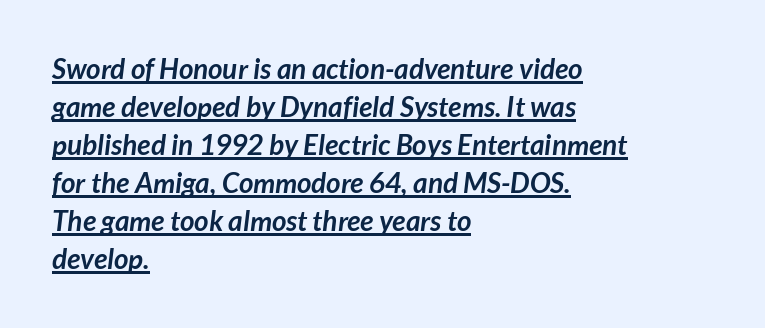
Q: Is the text bold? A: Yes.
Q: Is the typeface a serif or a sans-serif typeface? A: Sans-serif.
Q: Is the text underlined? A: Yes.
Q: How is the paragraph aligned? A: Left-aligned.
Q: Is the spacing between letters normal or unusually wide? A: Normal.
Q: Is the spacing between lines tight, normal or loose? A: Normal.
Q: Width (condensed, normal, or wide)? A: Normal.
Q: Stroke contrast? A: Low.
Q: x-height? A: Medium.
Q: Monospaced? A: No.
